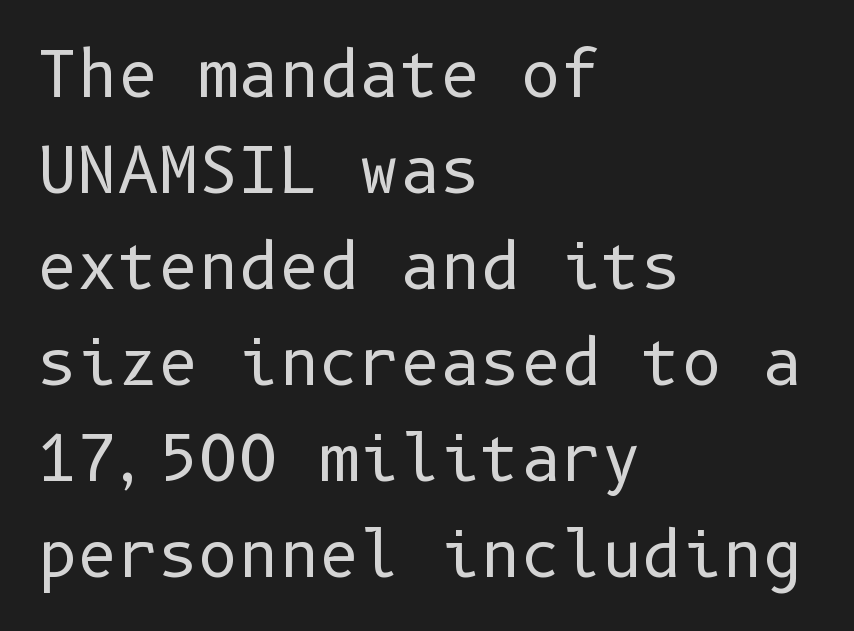
Q: Is the text bold? A: No.
Q: Is the text italic (slanted)? A: No, it is upright.
Q: Is the typeface a serif or a sans-serif typeface? A: Sans-serif.
Q: Is the text underlined? A: No.
Q: How is the paragraph aligned? A: Left-aligned.
Q: Is the spacing between letters normal or unusually wide? A: Normal.
Q: Is the spacing between lines tight, normal or loose? A: Normal.
Q: Width (condensed, normal, or wide)? A: Normal.
Q: Stroke contrast? A: Low.
Q: x-height? A: Medium.
